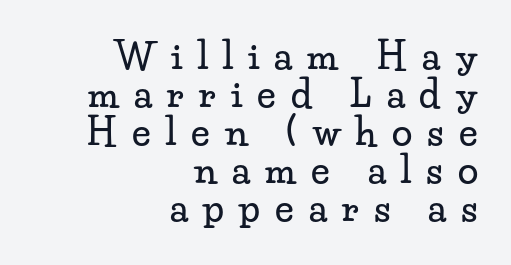
Q: Is the text italic (slanted)? A: No, it is upright.
Q: Is the typeface a serif or a sans-serif typeface? A: Serif.
Q: Is the text underlined? A: No.
Q: How is the paragraph aligned? A: Right-aligned.
Q: Is the spacing between letters normal or unusually wide? A: Unusually wide.
Q: Is the spacing between lines tight, normal or loose? A: Tight.
Q: Width (condensed, normal, or wide)? A: Wide.
Q: Stroke contrast? A: Low.
Q: x-height? A: Small.
Q: Monospaced? A: No.
